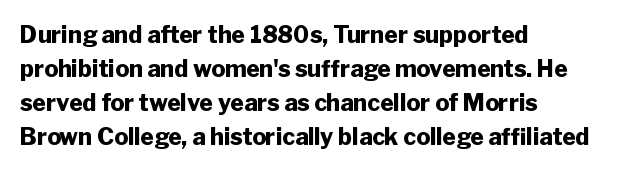
{"italic": "no", "bold": "yes", "underline": "no", "align": "left", "line_spacing": "normal", "line_spacing_ratio": 1.48, "letter_spacing": "normal", "letter_spacing_em": 0.0, "glyph_px": 23}
